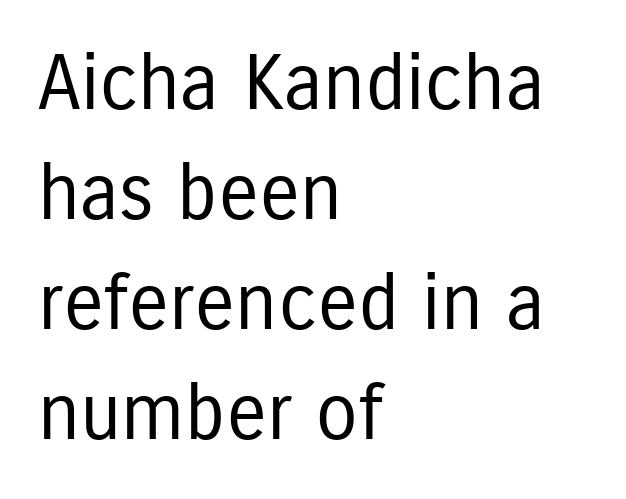
The letters stand straight up with perfectly vertical stems. Tracking here is standard; glyphs follow each other at the usual distance. Letters have the restrained weight of plain body copy at most. This sample has the flowing, uneven cadence of proportional lettering. A normal amount of white space separates one row of letters from the next.
